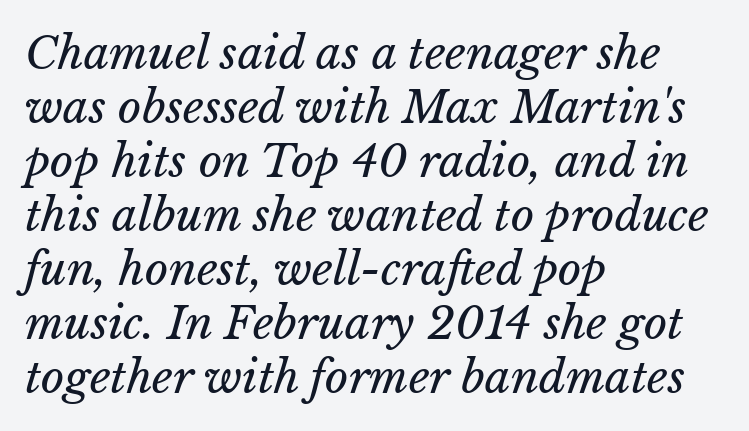
The image shows 45 px regular-weight type; set left-aligned, line spacing 1.2x, normal letter spacing, not underlined; low stroke contrast and a medium x-height.
